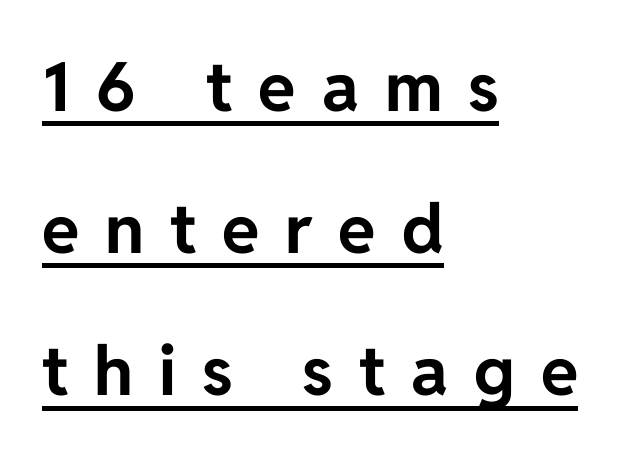
Q: Is the text bold? A: Yes.
Q: Is the text italic (slanted)? A: No, it is upright.
Q: Is the typeface a serif or a sans-serif typeface? A: Sans-serif.
Q: Is the text underlined? A: Yes.
Q: How is the paragraph aligned? A: Left-aligned.
Q: Is the spacing between letters normal or unusually wide? A: Unusually wide.
Q: Is the spacing between lines tight, normal or loose? A: Loose.
Q: Width (condensed, normal, or wide)? A: Normal.
Q: Stroke contrast? A: Low.
Q: x-height? A: Medium.
Q: Monospaced? A: No.
